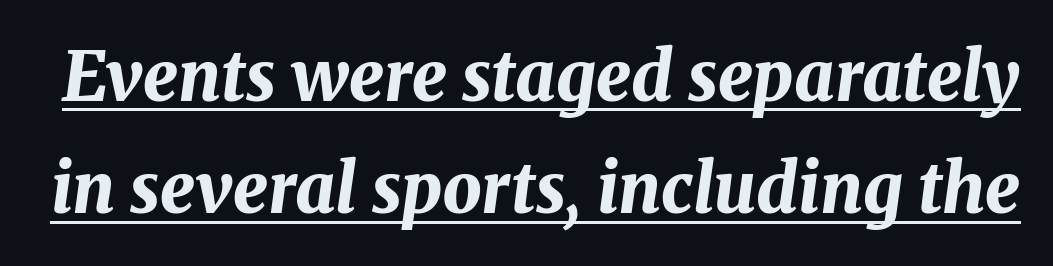
The image shows 69 px bold type, italic (leaning right); set normal line spacing (1.63x), normal letter spacing, underlined; medium stroke contrast and a medium x-height.
